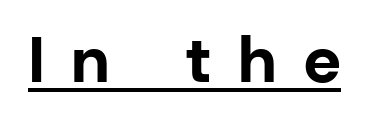
Notice how a bar underscores the lettering throughout. Nope, no serifs anywhere on these letters. The glyphs have the mass of a bold cut. The passage shown is typed in a proportional face where columns would drift. Designer's note — italics off, roman on. Each word looks stretched out because of the extra space between its letters.
